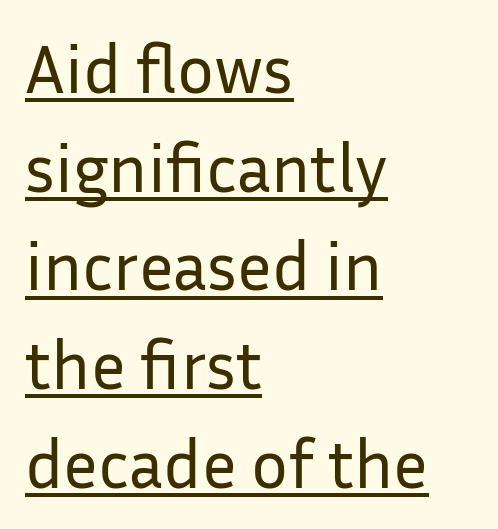
{"serif": "no", "italic": "no", "bold": "no", "weight": "regular", "width": "normal", "stroke_contrast": "low", "x_height": "medium", "monospaced": "no", "underline": "yes", "align": "left", "line_spacing": "normal", "line_spacing_ratio": 1.43, "letter_spacing": "normal", "letter_spacing_em": 0.0, "glyph_px": 69}
